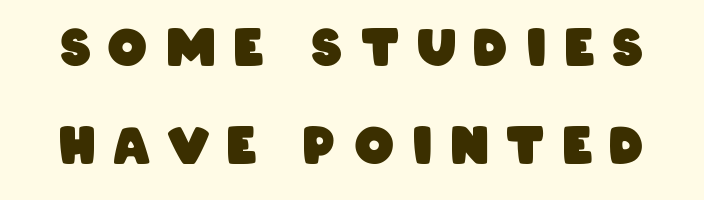
Q: Is the text bold? A: Yes.
Q: Is the typeface a serif or a sans-serif typeface? A: Sans-serif.
Q: Is the text underlined? A: No.
Q: Is the spacing between letters normal or unusually wide? A: Unusually wide.
Q: Is the spacing between lines tight, normal or loose? A: Loose.
Q: Width (condensed, normal, or wide)? A: Condensed.
Q: Stroke contrast? A: Low.
Q: x-height? A: Large.
Q: Monospaced? A: No.
